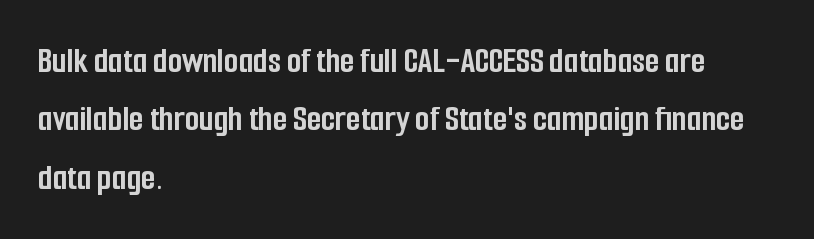
Leading: standard. Short and long lines alike share a common starting point at left. Spacing between characters is what you'd get straight out of the box. What weight is shown? A full bold with thick strokes.
